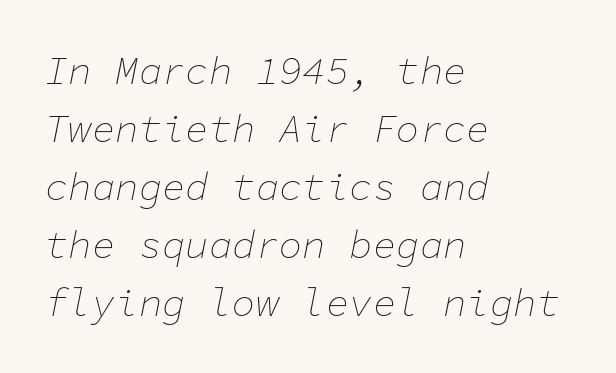
The image shows 39 px thin type, italic (leaning right), monospaced; set left-aligned, normal line spacing (1.49x), normal letter spacing, not underlined; low stroke contrast and a medium x-height.
